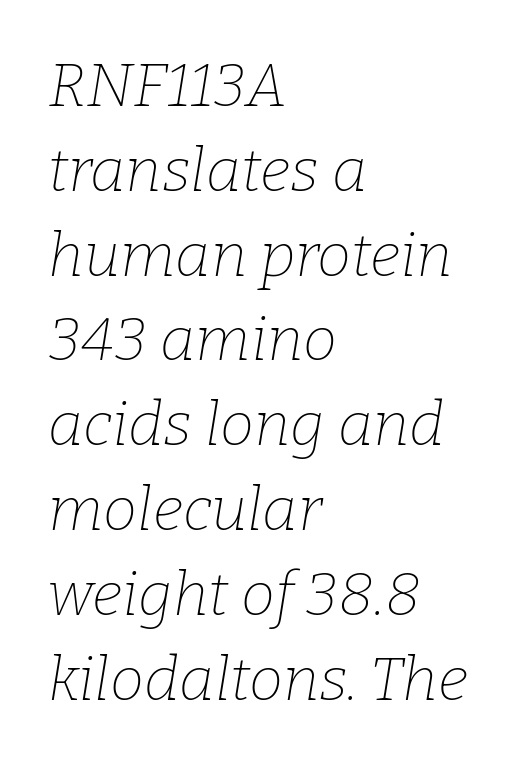
{"serif": "yes", "italic": "yes", "lean": "right", "slant_degrees": 9, "bold": "no", "weight": "thin", "width": "normal", "stroke_contrast": "low", "x_height": "medium", "monospaced": "no", "underline": "no", "align": "left", "line_spacing": "normal", "line_spacing_ratio": 1.39, "letter_spacing": "normal", "letter_spacing_em": 0.0, "glyph_px": 61}
